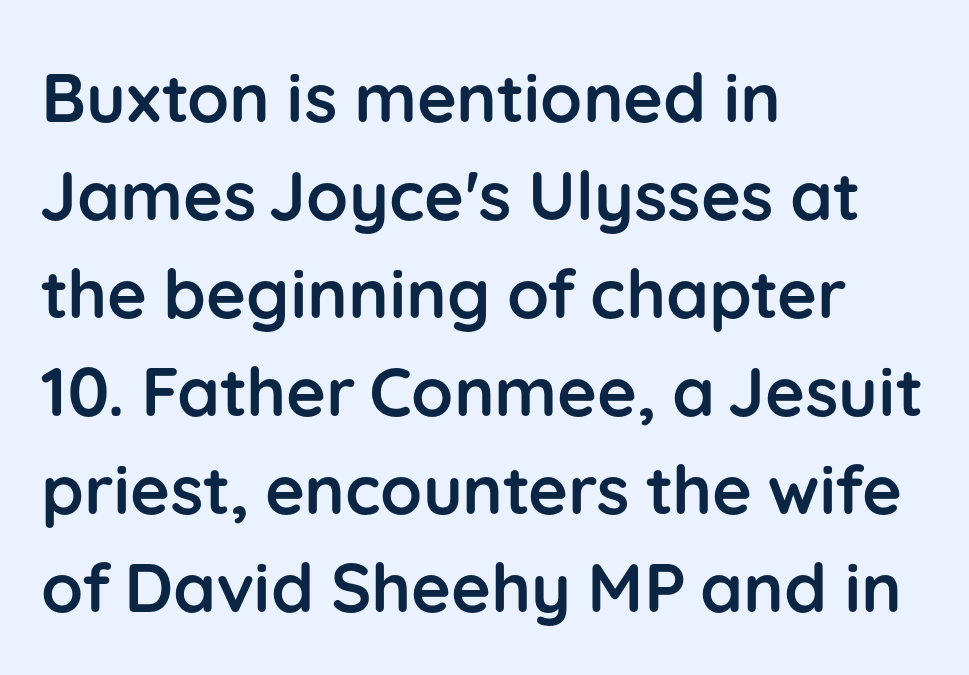
{"serif": "no", "italic": "no", "bold": "yes", "weight": "semibold", "width": "normal", "stroke_contrast": "low", "x_height": "medium", "monospaced": "no", "underline": "no", "align": "left", "line_spacing": "normal", "line_spacing_ratio": 1.44, "letter_spacing": "normal", "letter_spacing_em": 0.0, "glyph_px": 68}
